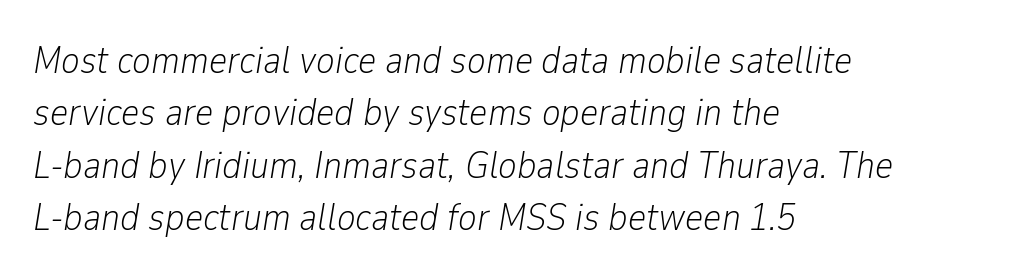
The image shows 39 px light, condensed type, italic (leaning right); set left-aligned, normal line spacing (1.34x), normal letter spacing, not underlined; low stroke contrast and a medium x-height.
